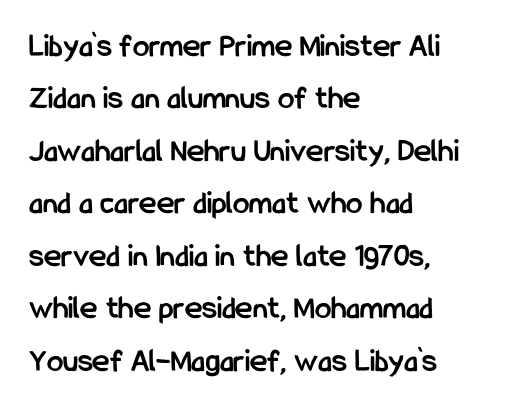
The image shows 33 px semibold, condensed sans-serif type, upright; set left-aligned, normal line spacing (1.59x), normal letter spacing, not underlined; low stroke contrast and a medium x-height.
